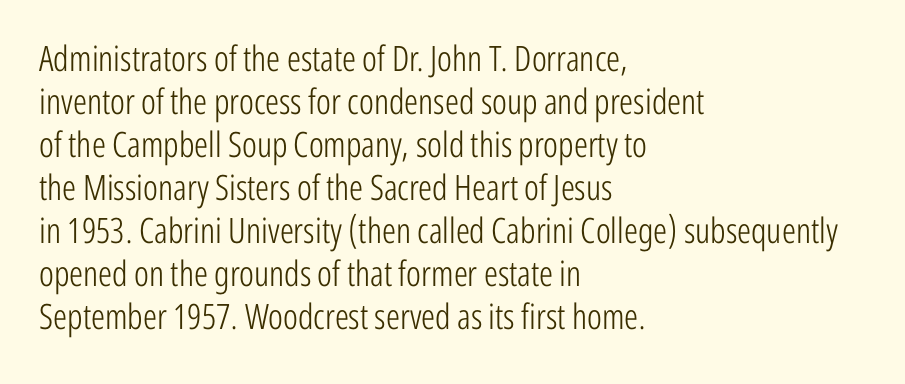
{"serif": "no", "italic": "no", "bold": "no", "weight": "light", "width": "condensed", "stroke_contrast": "low", "x_height": "medium", "monospaced": "no", "underline": "no", "align": "left", "line_spacing_ratio": 1.23, "letter_spacing": "normal", "letter_spacing_em": 0.0, "glyph_px": 35}
